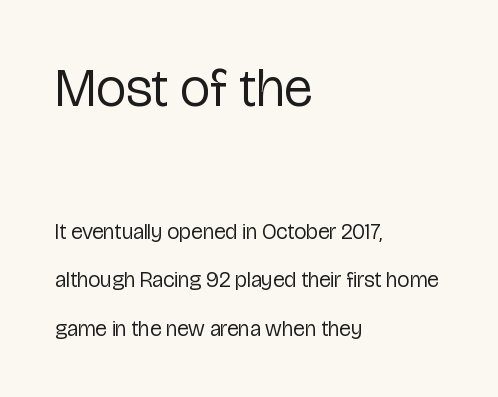
Q: Is the text bold? A: No.
Q: Is the text italic (slanted)? A: No, it is upright.
Q: Is the typeface a serif or a sans-serif typeface? A: Sans-serif.
Q: Is the text underlined? A: No.
Q: How is the paragraph aligned? A: Left-aligned.
Q: Is the spacing between letters normal or unusually wide? A: Normal.
Q: Is the spacing between lines tight, normal or loose? A: Loose.
Q: Which block of text is set in a larger size, the first (top) or the second (bottom)? A: The first (top) one.
Q: Width (condensed, normal, or wide)? A: Condensed.
Q: Stroke contrast? A: Low.
Q: x-height? A: Medium.
Q: Monospaced? A: No.
